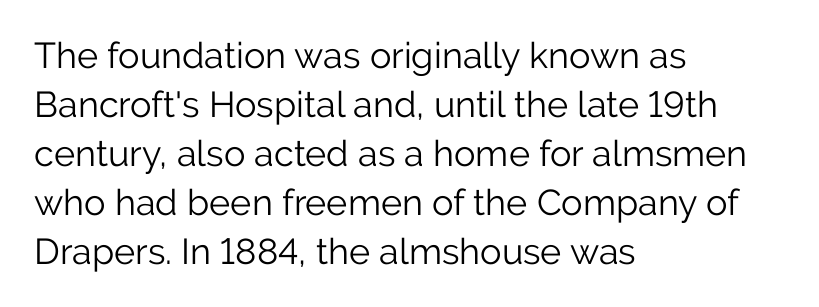
The image shows 36 px light sans-serif type, upright; set left-aligned, normal line spacing (1.36x), normal letter spacing, not underlined; low stroke contrast and a medium x-height.
